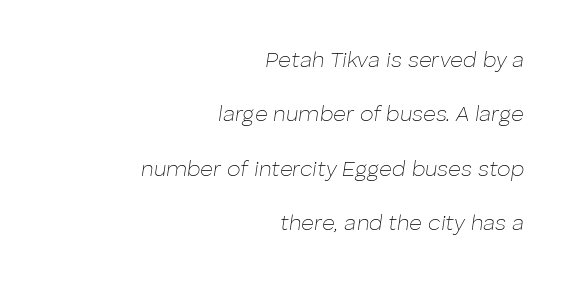
The image shows 22 px text type, italic (leaning right); set right-aligned, loose line spacing (2.47x), normal letter spacing, not underlined.
